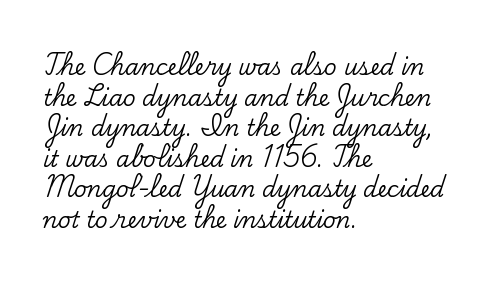
{"underline": "no", "align": "left", "line_spacing": "normal", "line_spacing_ratio": 1.39, "letter_spacing": "normal", "letter_spacing_em": 0.0, "glyph_px": 22}
